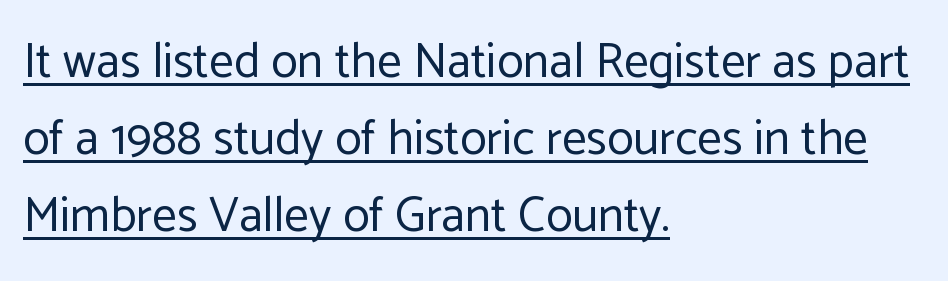
{"serif": "no", "italic": "no", "bold": "no", "weight": "regular", "width": "normal", "stroke_contrast": "low", "x_height": "medium", "monospaced": "no", "underline": "yes", "align": "left", "line_spacing": "normal", "line_spacing_ratio": 1.57, "letter_spacing": "normal", "letter_spacing_em": 0.0, "glyph_px": 49}
